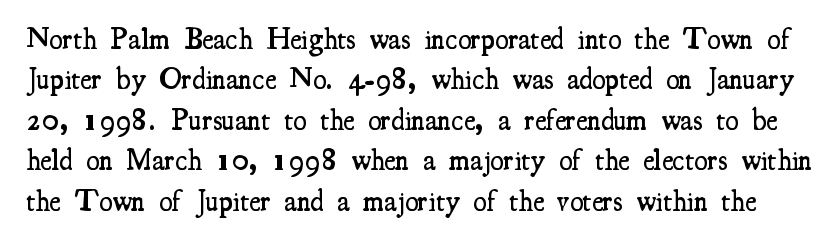
Q: Is the text bold? A: Semi-bold.
Q: Is the text italic (slanted)? A: No, it is upright.
Q: Is the typeface a serif or a sans-serif typeface? A: Serif.
Q: Is the text underlined? A: No.
Q: Is the spacing between letters normal or unusually wide? A: Normal.
Q: Is the spacing between lines tight, normal or loose? A: Normal.
Q: Width (condensed, normal, or wide)? A: Condensed.
Q: Stroke contrast? A: Medium.
Q: x-height? A: Small.
Q: Monospaced? A: No.
